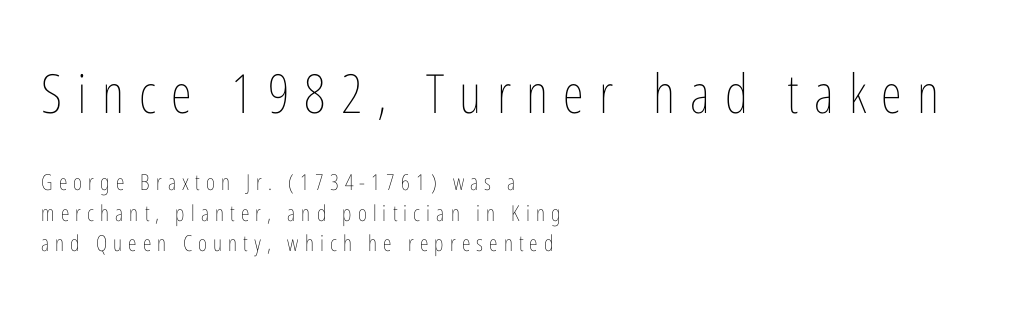
{"italic": "no", "bold": "no", "weight": "thin", "width": "condensed", "stroke_contrast": "low", "x_height": "medium", "monospaced": "no", "underline": "no", "align": "left", "line_spacing": "normal", "line_spacing_ratio": 1.4, "letter_spacing": "wide", "letter_spacing_em": 0.28, "larger_block": "first", "size_ratio": 2.45, "glyph_px": 54}
